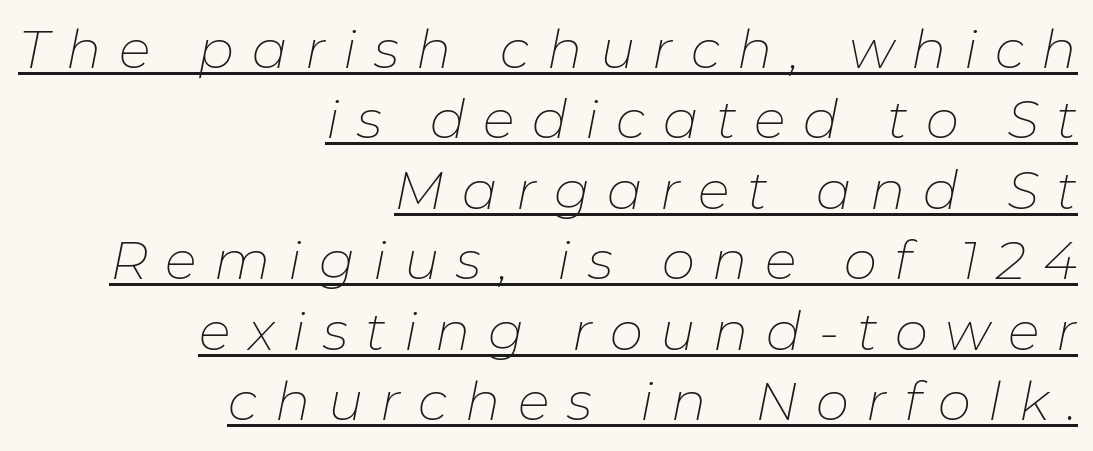
Line ends are locked; line starts wander. You can tell it's italic because the verticals aren't actually vertical. Glance below the letters and you will spot a drawn line. What's the leading like? Ordinary, nothing unusual.
